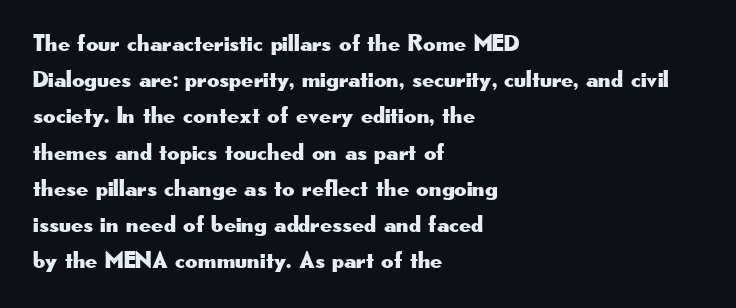
Q: Is the text italic (slanted)? A: No, it is upright.
Q: Is the text underlined? A: No.
Q: How is the paragraph aligned? A: Left-aligned.
Q: Is the spacing between letters normal or unusually wide? A: Normal.
Q: Is the spacing between lines tight, normal or loose? A: Normal.
